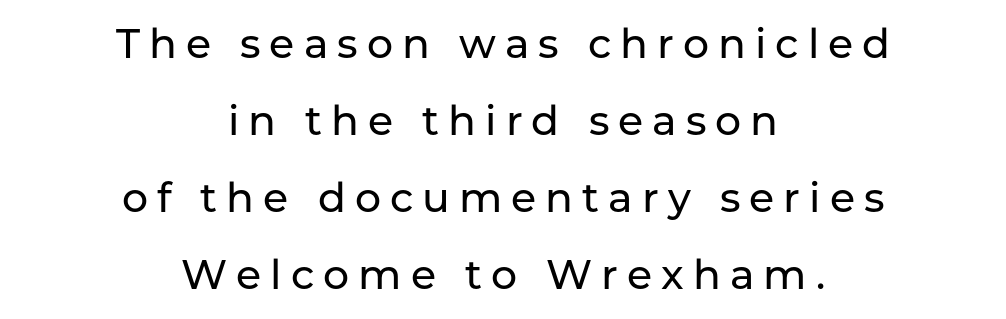
{"serif": "no", "italic": "no", "width": "normal", "stroke_contrast": "low", "x_height": "medium", "monospaced": "no", "underline": "no", "align": "center", "line_spacing_ratio": 1.88, "letter_spacing": "wide", "letter_spacing_em": 0.22, "glyph_px": 41}
